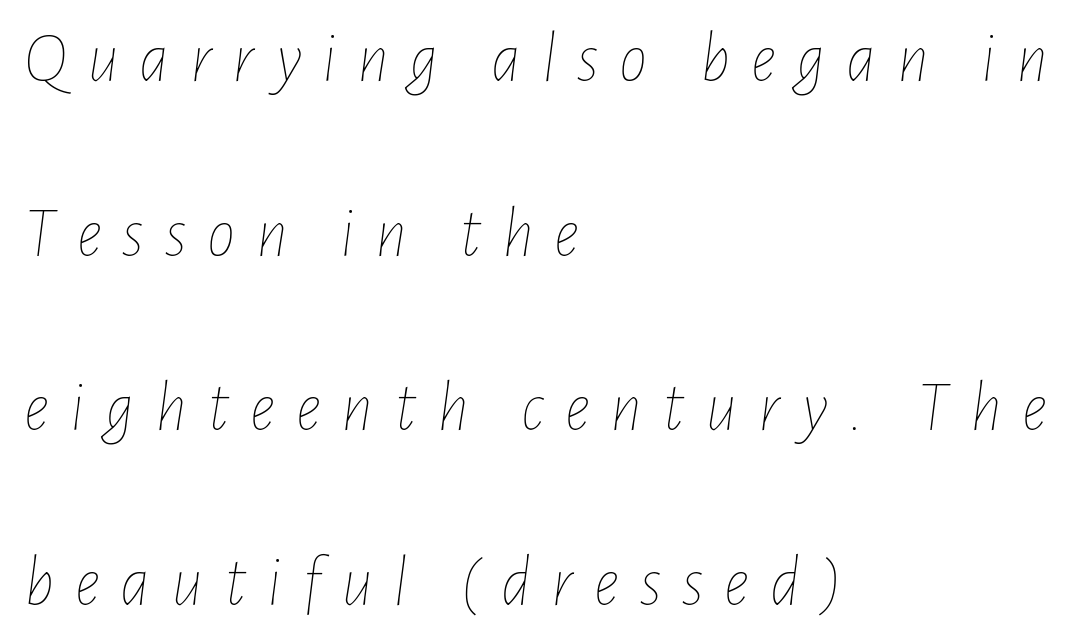
Q: Is the text bold? A: No.
Q: Is the text italic (slanted)? A: Yes, it leans right by about 7 degrees.
Q: Is the text underlined? A: No.
Q: How is the paragraph aligned? A: Left-aligned.
Q: Is the spacing between letters normal or unusually wide? A: Unusually wide.
Q: Is the spacing between lines tight, normal or loose? A: Loose.
Q: Width (condensed, normal, or wide)? A: Condensed.
Q: Stroke contrast? A: Low.
Q: x-height? A: Medium.
Q: Monospaced? A: No.
